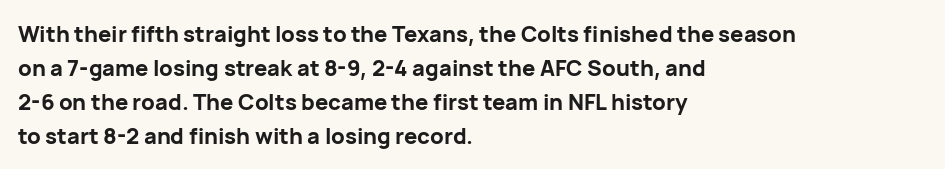
The lettering holds an erect, upright posture throughout. No word sits above an underline. Thick stems and heavy bowls — unmistakably bold. How are the letters spaced? Ordinarily, with no added tracking. Line beginnings align vertically; line endings do not.
